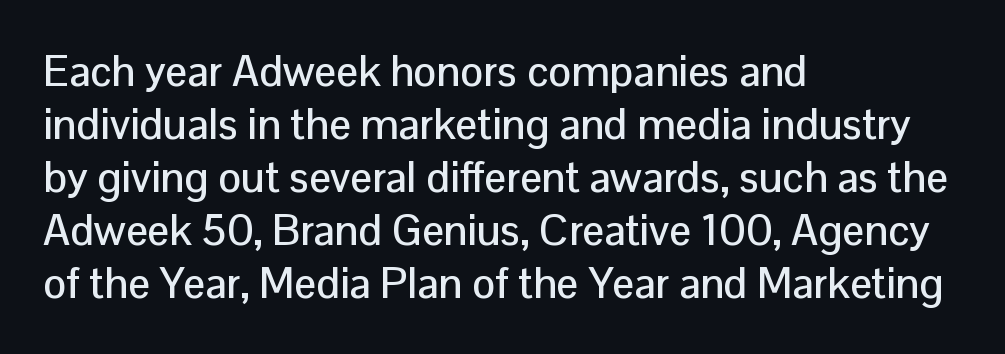
Q: Is the text italic (slanted)? A: No, it is upright.
Q: Is the typeface a serif or a sans-serif typeface? A: Sans-serif.
Q: Is the text underlined? A: No.
Q: How is the paragraph aligned? A: Left-aligned.
Q: Is the spacing between letters normal or unusually wide? A: Normal.
Q: Width (condensed, normal, or wide)? A: Normal.
Q: Stroke contrast? A: Low.
Q: x-height? A: Medium.
Q: Monospaced? A: No.
